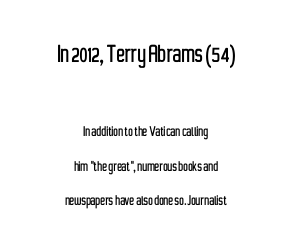
Scale decreases going downward across the two blocks. Rows of type keep a wide berth in the vertical direction. The typography opts for an upright posture over an oblique one. The rendering uses natural spacing where letterforms have individual widths. Line starts and ends both wander, symmetrically. This sample uses plain, unmodified letter spacing.
